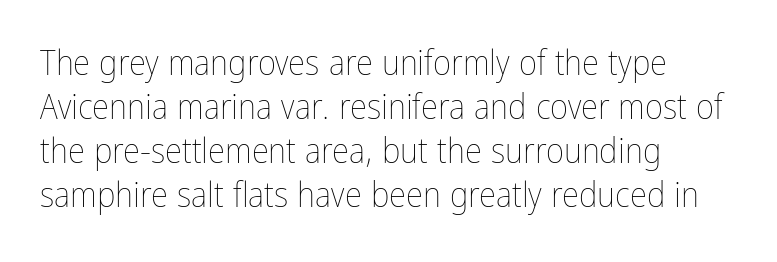
Characters follow at the spacing the type designer built in. Short and long lines alike share a common starting point at left. These lines were composed using upright roman letters. Unmarked baselines from the first word to the last. Regarding leading, the lines here are spaced in the standard way.
